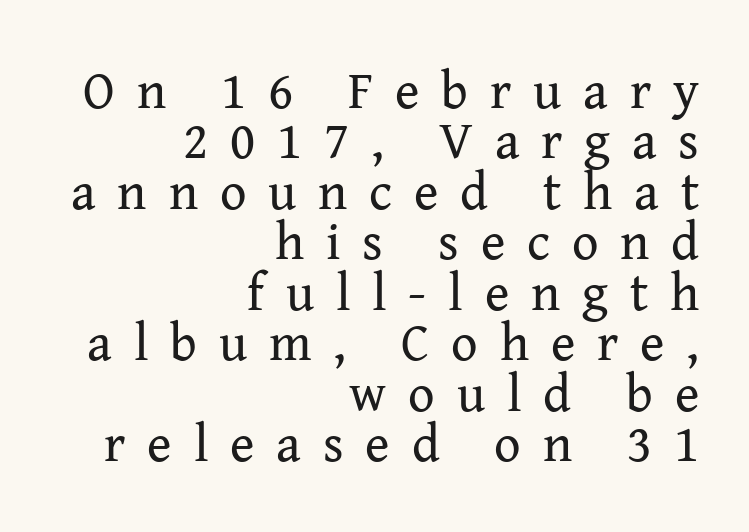
{"serif": "yes", "italic": "no", "bold": "no", "weight": "regular", "width": "normal", "stroke_contrast": "medium", "x_height": "medium", "monospaced": "no", "underline": "no", "align": "right", "line_spacing": "tight", "line_spacing_ratio": 0.97, "letter_spacing": "wide", "letter_spacing_em": 0.42, "glyph_px": 52}
